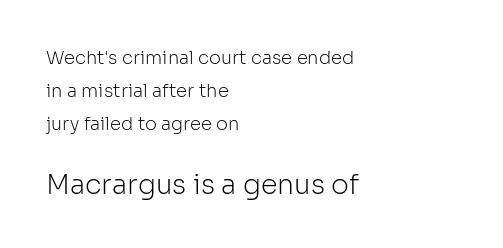
{"italic": "no", "bold": "no", "underline": "no", "align": "left", "line_spacing_ratio": 1.84, "letter_spacing": "normal", "letter_spacing_em": 0.0, "larger_block": "second", "size_ratio": 1.5, "glyph_px": 27}
